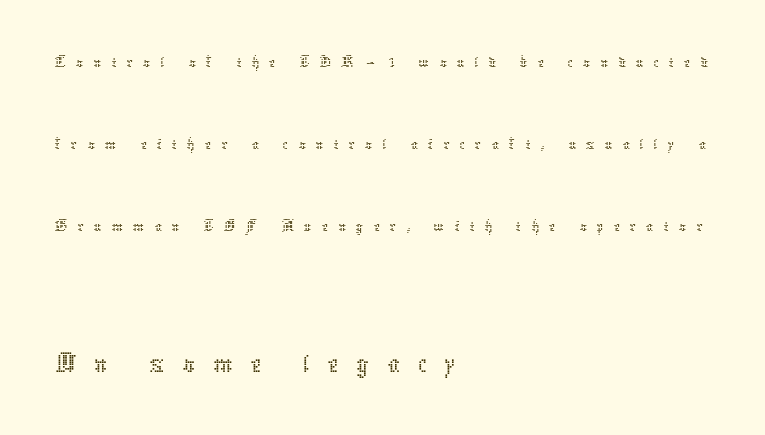
The image shows 61 px thin type, upright; set left-aligned, loose line spacing (2.35x), unusually wide letter spacing (+0.29 em), not underlined; the second (bottom) block is 1.74x larger; low stroke contrast and a medium x-height.
